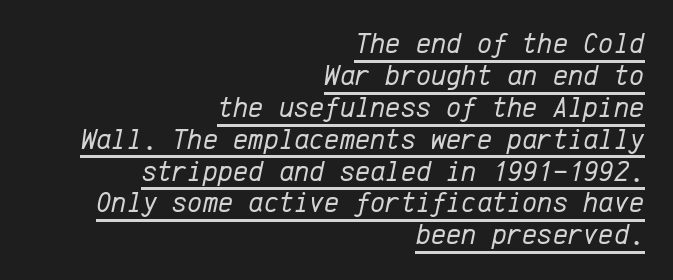
{"italic": "yes", "lean": "right", "slant_degrees": 12, "bold": "no", "weight": "regular", "width": "normal", "stroke_contrast": "low", "x_height": "medium", "monospaced": "yes", "underline": "yes", "align": "right", "line_spacing": "tight", "line_spacing_ratio": 1.1, "letter_spacing": "normal", "letter_spacing_em": 0.0, "glyph_px": 29}
